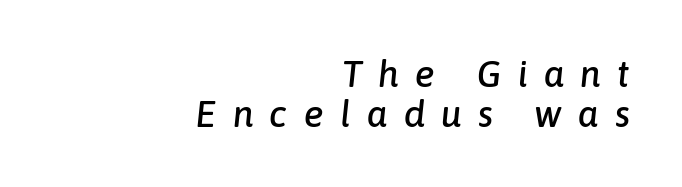
Every row of glyphs terminates at an identical x-position on the right. The passage shown is typed in a proportional face where columns would drift. Clear beneath every line of the passage. Look at the tracking — it's clearly loosened, letters drifting apart. The font's italic variant was chosen for this text.
